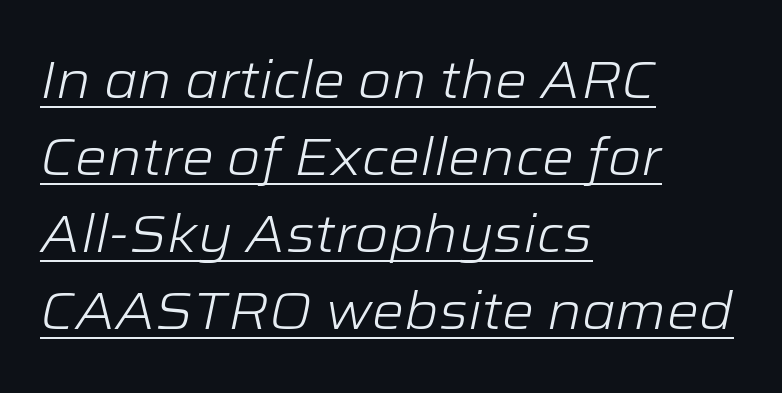
The image shows 51 px light, wide type, italic (leaning right); set left-aligned, normal line spacing (1.51x), normal letter spacing, underlined; low stroke contrast and a medium x-height.
